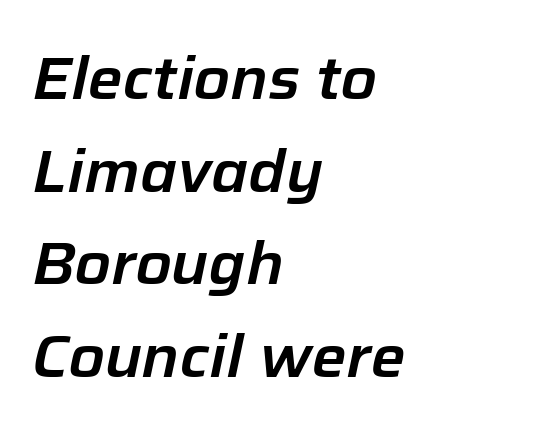
{"italic": "yes", "lean": "right", "slant_degrees": 12, "width": "normal", "stroke_contrast": "low", "x_height": "medium", "monospaced": "no", "underline": "no", "align": "left", "line_spacing": "normal", "line_spacing_ratio": 1.57, "letter_spacing": "normal", "letter_spacing_em": 0.0, "glyph_px": 59}
